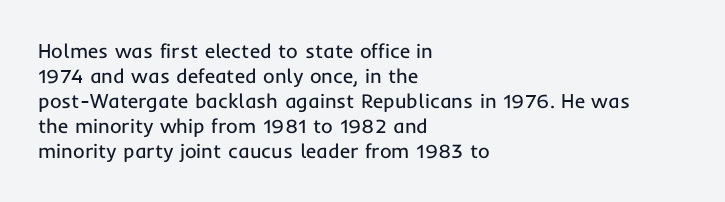
{"italic": "no", "bold": "no", "underline": "no", "align": "left", "line_spacing": "normal", "line_spacing_ratio": 1.25, "letter_spacing": "normal", "letter_spacing_em": 0.0, "glyph_px": 20}
